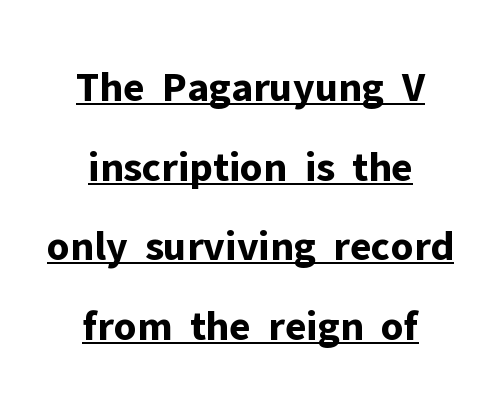
Q: Is the text bold? A: Yes.
Q: Is the text italic (slanted)? A: No, it is upright.
Q: Is the typeface a serif or a sans-serif typeface? A: Sans-serif.
Q: Is the text underlined? A: Yes.
Q: How is the paragraph aligned? A: Centered.
Q: Is the spacing between letters normal or unusually wide? A: Normal.
Q: Width (condensed, normal, or wide)? A: Normal.
Q: Stroke contrast? A: Low.
Q: x-height? A: Medium.
Q: Monospaced? A: No.
